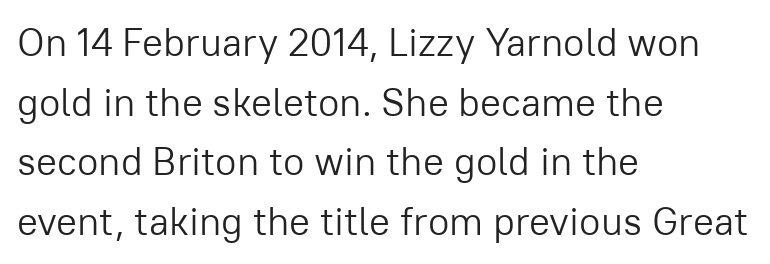
Q: Is the text bold? A: No.
Q: Is the text italic (slanted)? A: No, it is upright.
Q: Is the typeface a serif or a sans-serif typeface? A: Sans-serif.
Q: Is the text underlined? A: No.
Q: How is the paragraph aligned? A: Left-aligned.
Q: Is the spacing between letters normal or unusually wide? A: Normal.
Q: Is the spacing between lines tight, normal or loose? A: Normal.
Q: Width (condensed, normal, or wide)? A: Normal.
Q: Stroke contrast? A: Low.
Q: x-height? A: Medium.
Q: Monospaced? A: No.
